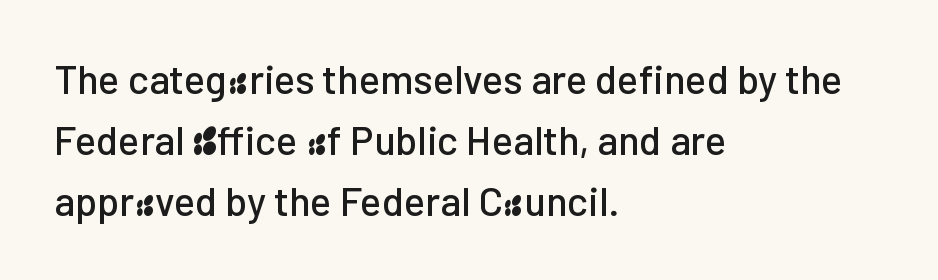
Q: Is the text italic (slanted)? A: No, it is upright.
Q: Is the typeface a serif or a sans-serif typeface? A: Sans-serif.
Q: Is the text underlined? A: No.
Q: How is the paragraph aligned? A: Left-aligned.
Q: Is the spacing between letters normal or unusually wide? A: Normal.
Q: Is the spacing between lines tight, normal or loose? A: Normal.
Q: Width (condensed, normal, or wide)? A: Normal.
Q: Stroke contrast? A: Low.
Q: x-height? A: Medium.
Q: Monospaced? A: No.
